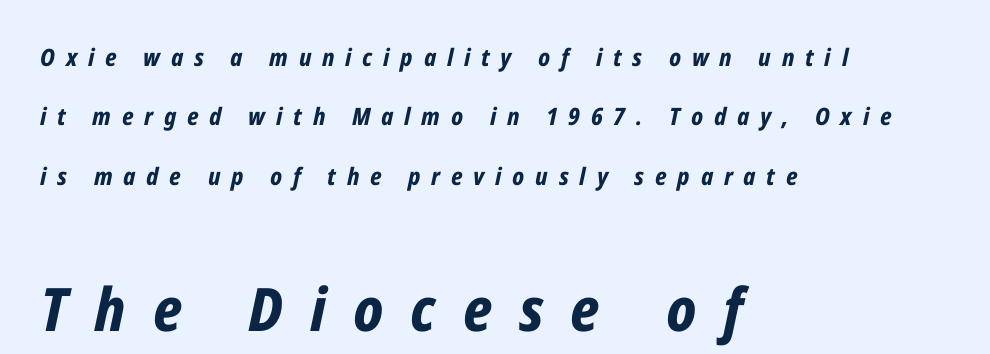
The tracking jumps out immediately: characters are airy and widely separated. If you drew a line through each stem, it would be angled. The paragraph has a hard left edge and a soft right edge. The specimen omits any rule beneath the text block's lines. Spacing verdict: proportional, widths tailored to each character.
